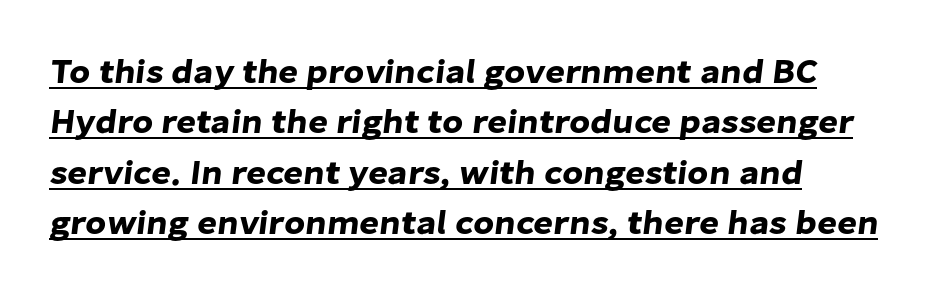
Q: Is the typeface a serif or a sans-serif typeface? A: Sans-serif.
Q: Is the text underlined? A: Yes.
Q: How is the paragraph aligned? A: Left-aligned.
Q: Is the spacing between letters normal or unusually wide? A: Normal.
Q: Is the spacing between lines tight, normal or loose? A: Normal.
Q: Width (condensed, normal, or wide)? A: Normal.
Q: Stroke contrast? A: Low.
Q: x-height? A: Medium.
Q: Monospaced? A: No.
